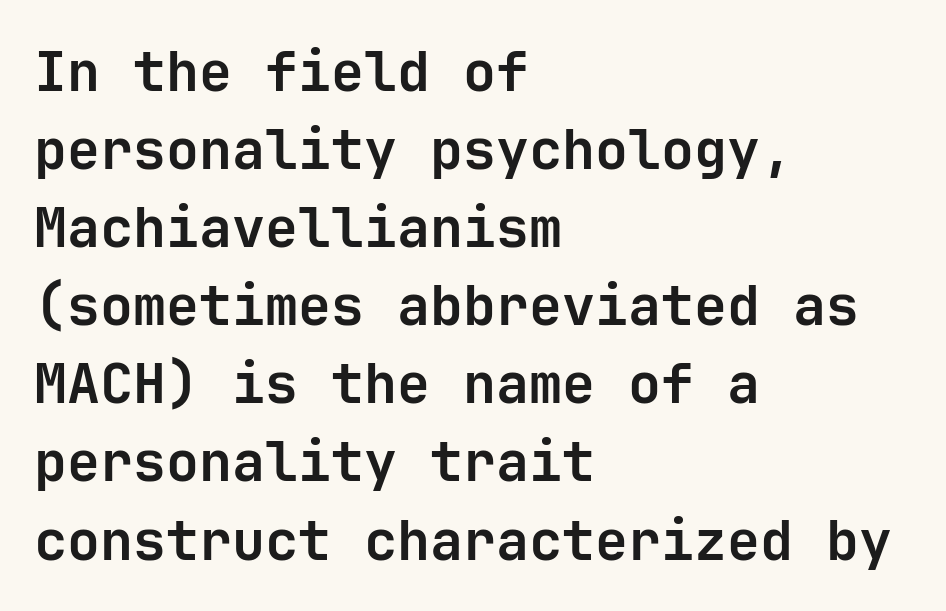
Q: Is the text bold? A: Yes.
Q: Is the text italic (slanted)? A: No, it is upright.
Q: Is the typeface a serif or a sans-serif typeface? A: Sans-serif.
Q: Is the text underlined? A: No.
Q: How is the paragraph aligned? A: Left-aligned.
Q: Is the spacing between letters normal or unusually wide? A: Normal.
Q: Is the spacing between lines tight, normal or loose? A: Normal.
Q: Width (condensed, normal, or wide)? A: Normal.
Q: Stroke contrast? A: Low.
Q: x-height? A: Medium.
Q: Monospaced? A: Yes.
